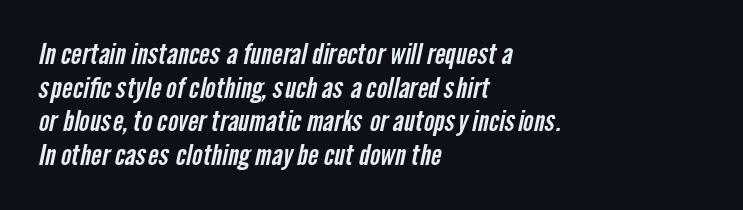
Nothing sits at the stroke ends, so this counts as sans-serif. The passage shown is not underscored anywhere. This sample has the flowing, uneven cadence of proportional lettering. Look at the tracking — it's just the regular setting, nothing added.
